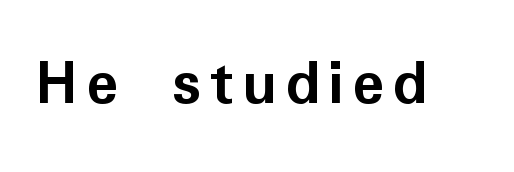
When letters stand straight like this, we call the style roman or upright. Caption: bold face, heavy strokes. Words float on clear page, feet unadorned. The type family on display is of the sans-serif kind.
